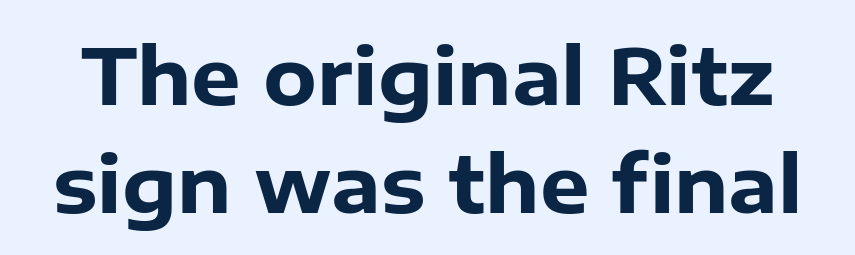
The image shows 78 px heavy sans-serif type, upright; set normal line spacing (1.38x), normal letter spacing, not underlined; low stroke contrast and a medium x-height.
